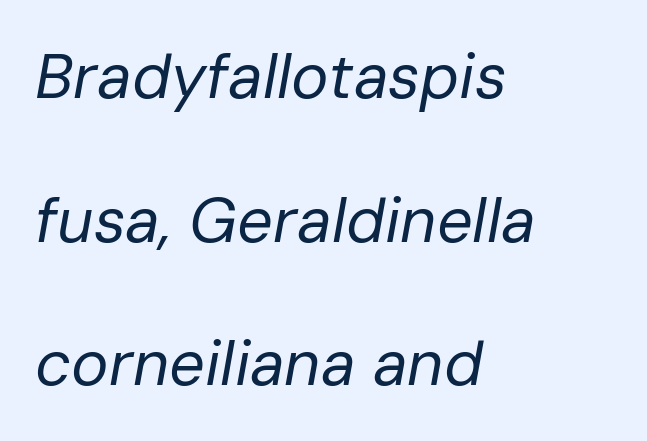
{"italic": "yes", "lean": "right", "slant_degrees": 10, "bold": "no", "weight": "regular", "width": "normal", "stroke_contrast": "low", "x_height": "medium", "monospaced": "no", "underline": "no", "align": "left", "line_spacing": "loose", "line_spacing_ratio": 2.28, "letter_spacing": "normal", "letter_spacing_em": 0.0, "glyph_px": 63}
